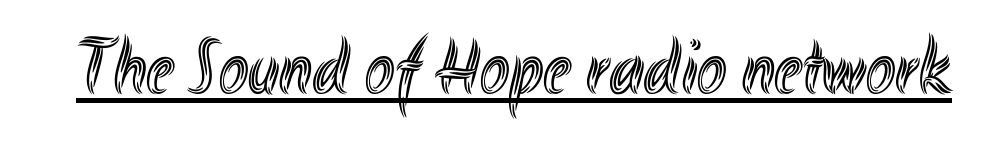
The image shows 79 px condensed type; set normal letter spacing, underlined; a small x-height.
